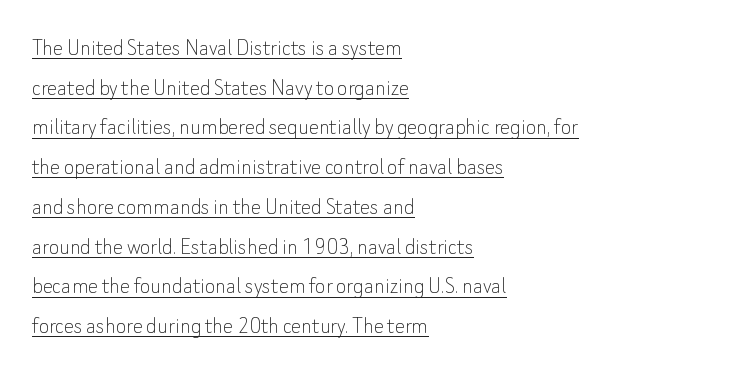
The image shows 25 px text type, upright; set left-aligned, normal line spacing (1.59x), normal letter spacing, underlined.
